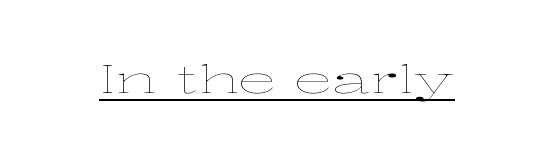
Q: Is the text bold? A: No.
Q: Is the text italic (slanted)? A: No, it is upright.
Q: Is the text underlined? A: Yes.
Q: Is the spacing between letters normal or unusually wide? A: Normal.
Q: Width (condensed, normal, or wide)? A: Wide.
Q: Stroke contrast? A: Low.
Q: x-height? A: Medium.
Q: Monospaced? A: No.
